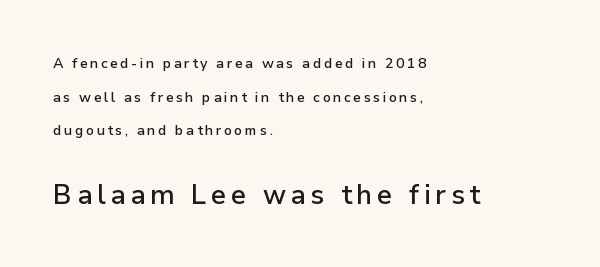
{"italic": "no", "bold": "semi", "underline": "no", "align": "left", "line_spacing": "loose", "line_spacing_ratio": 2.41, "larger_block": "second", "size_ratio": 1.93, "glyph_px": 27}
